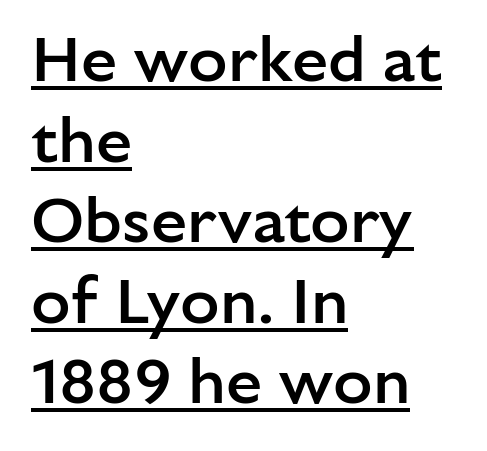
Line beginnings align vertically; line endings do not. The font is running at a semibold setting, under full bold. Proportional: the letters do not fall into vertical columns. The letters sit at their default tracking, neither squeezed nor spread. Style check: upright. The designer went with a sans here, leaving each stem footless.
